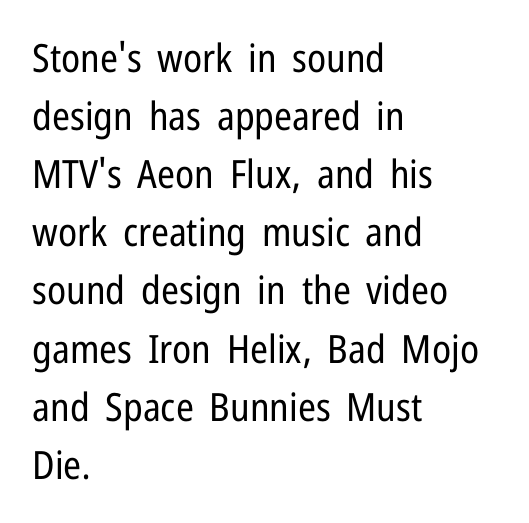
The image shows 39 px regular-weight, condensed sans-serif type, upright; set left-aligned, normal line spacing (1.49x), normal letter spacing, not underlined; low stroke contrast and a medium x-height.
